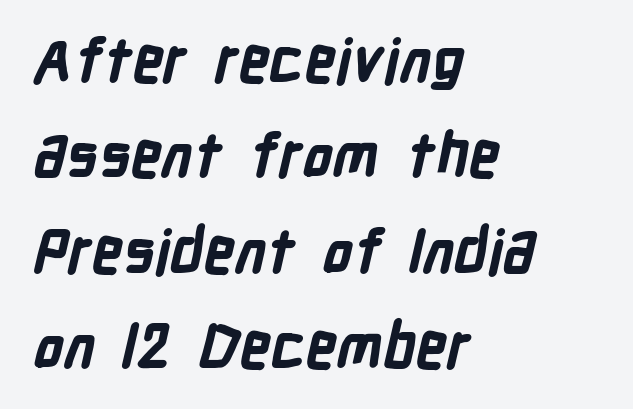
The image shows 60 px bold, condensed sans-serif type; set left-aligned, normal line spacing (1.59x), normal letter spacing, not underlined; low stroke contrast and a medium x-height.
